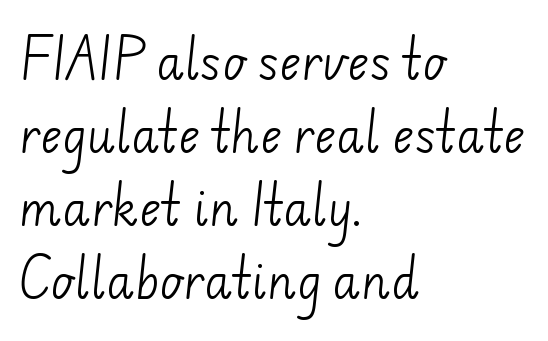
{"serif": "no", "bold": "no", "weight": "light", "width": "normal", "stroke_contrast": "low", "x_height": "small", "monospaced": "no", "underline": "no", "align": "left", "line_spacing": "normal", "line_spacing_ratio": 1.59, "letter_spacing": "normal", "letter_spacing_em": 0.0, "glyph_px": 46}
